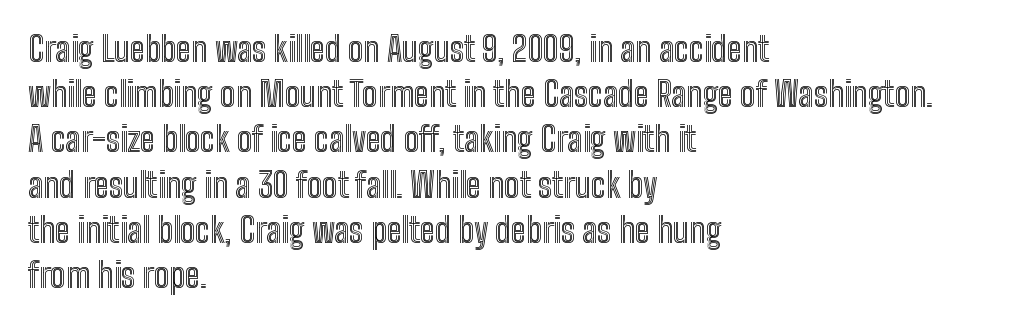
Rendered with straight, roman letterforms. Spacing verdict: proportional, widths tailored to each character. Look at the tracking — it's just the regular setting, nothing added. Regarding leading, the lines here are spaced in the standard way. Descenders are the only things crossing below the line.
